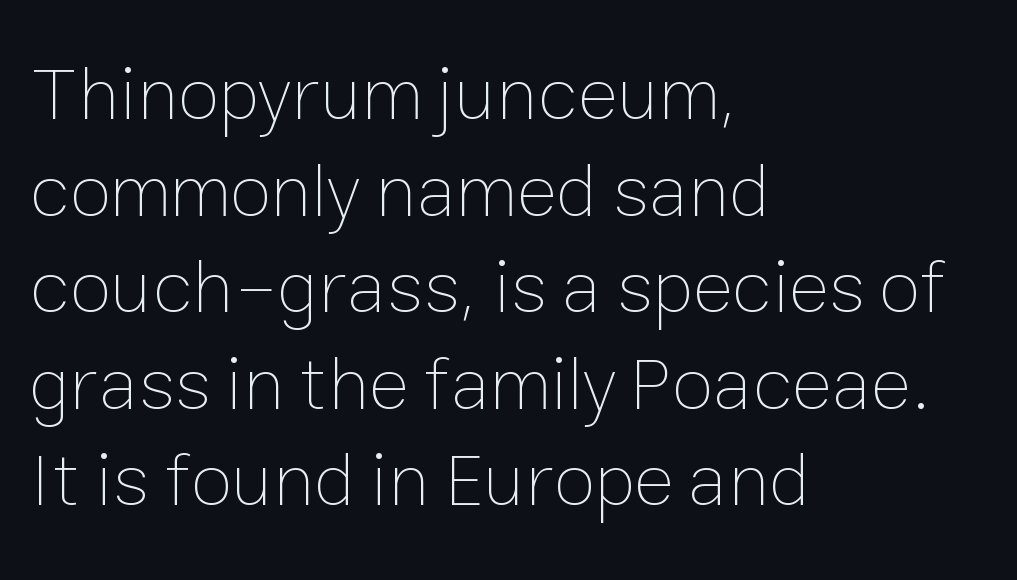
The image shows 76 px thin type, upright; set left-aligned, normal line spacing (1.27x), normal letter spacing, not underlined; low stroke contrast and a medium x-height.
